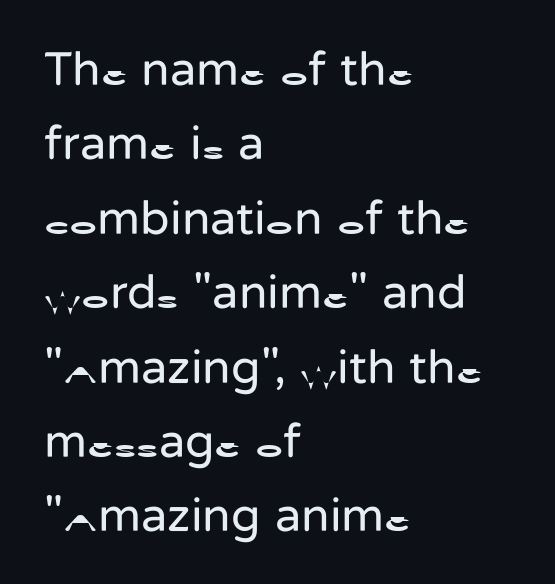
The image shows 48 px regular-weight sans-serif type, upright; set left-aligned, normal line spacing (1.55x), normal letter spacing, not underlined; low stroke contrast and a medium x-height.
